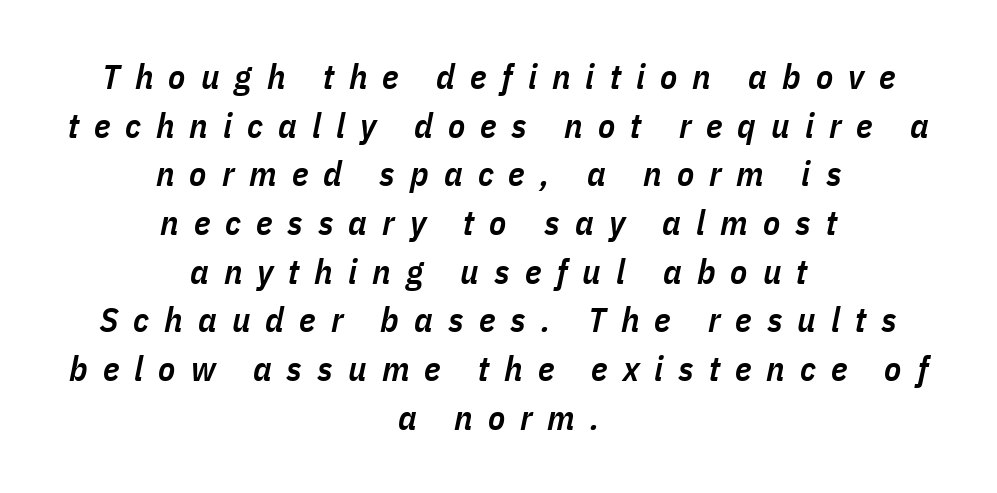
Q: Is the text bold? A: Semi-bold.
Q: Is the text italic (slanted)? A: Yes, it leans right by about 11 degrees.
Q: Is the text underlined? A: No.
Q: How is the paragraph aligned? A: Centered.
Q: Is the spacing between letters normal or unusually wide? A: Unusually wide.
Q: Is the spacing between lines tight, normal or loose? A: Normal.
Q: Width (condensed, normal, or wide)? A: Condensed.
Q: Stroke contrast? A: Low.
Q: x-height? A: Medium.
Q: Monospaced? A: No.
